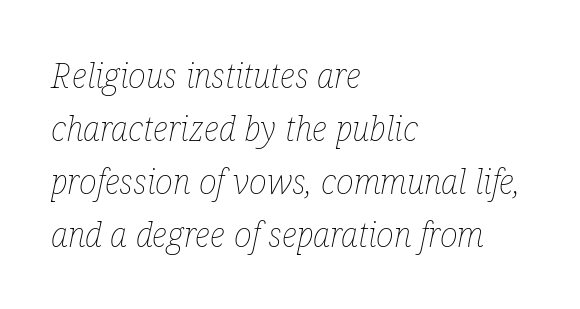
The image shows 34 px thin, condensed type, italic (leaning right); set left-aligned, normal line spacing (1.56x), normal letter spacing, not underlined; low stroke contrast and a medium x-height.
